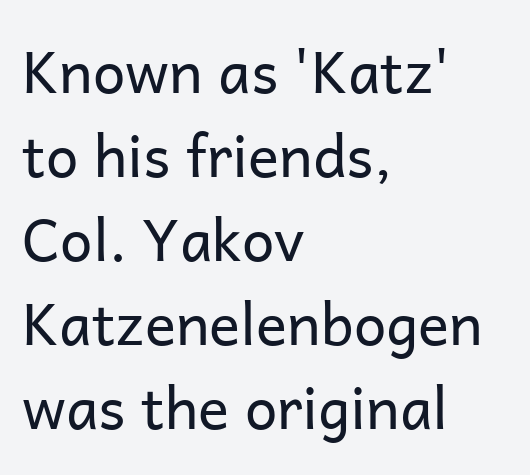
{"serif": "no", "italic": "no", "bold": "no", "weight": "regular", "width": "normal", "stroke_contrast": "low", "x_height": "medium", "monospaced": "no", "underline": "no", "align": "left", "line_spacing": "normal", "line_spacing_ratio": 1.45, "letter_spacing": "normal", "letter_spacing_em": 0.0, "glyph_px": 58}
